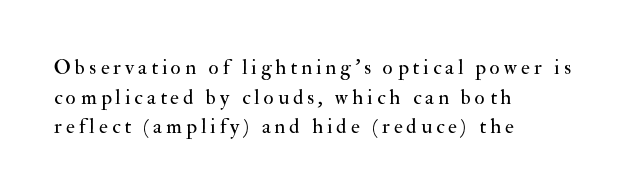
The image shows 21 px text type, upright; set left-aligned, normal line spacing (1.41x), not underlined.
